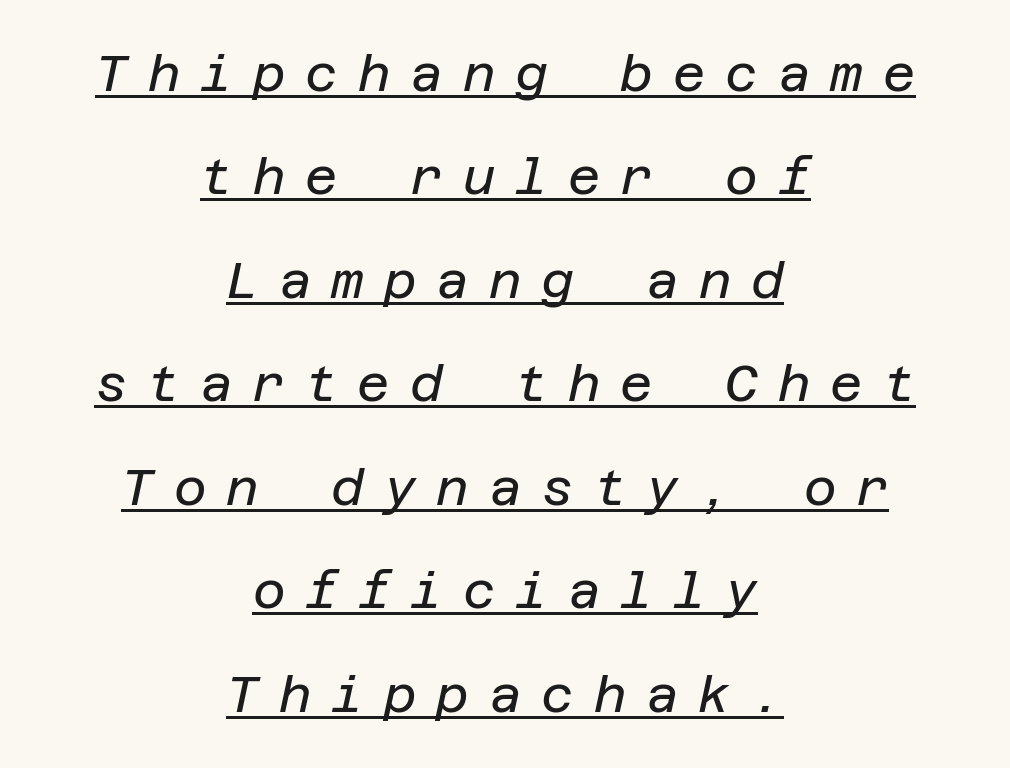
Q: Is the text bold? A: No.
Q: Is the text italic (slanted)? A: Yes, it leans right by about 12 degrees.
Q: Is the text underlined? A: Yes.
Q: How is the paragraph aligned? A: Centered.
Q: Is the spacing between letters normal or unusually wide? A: Unusually wide.
Q: Is the spacing between lines tight, normal or loose? A: Loose.
Q: Width (condensed, normal, or wide)? A: Normal.
Q: Stroke contrast? A: Low.
Q: x-height? A: Large.
